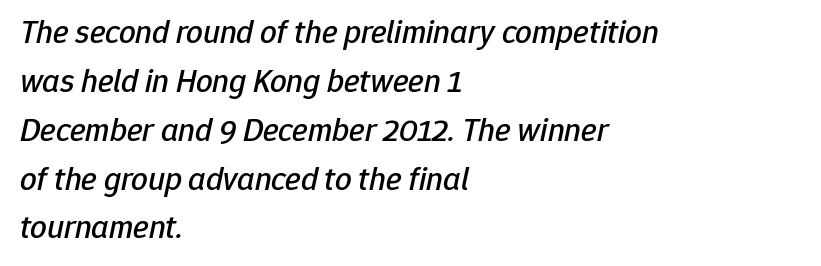
Any mark beneath the type? The region is blank. The face used here is rendered with its standard letterfit. Posture: slanted. This sample has the flowing, uneven cadence of proportional lettering. Honestly, the row spacing looks completely unremarkable.
